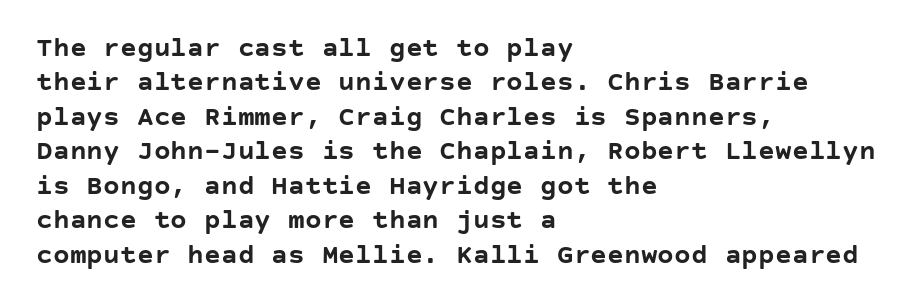
Q: Is the text bold? A: Yes.
Q: Is the text italic (slanted)? A: No, it is upright.
Q: Is the typeface a serif or a sans-serif typeface? A: Sans-serif.
Q: Is the text underlined? A: No.
Q: How is the paragraph aligned? A: Left-aligned.
Q: Is the spacing between letters normal or unusually wide? A: Normal.
Q: Width (condensed, normal, or wide)? A: Normal.
Q: Stroke contrast? A: Low.
Q: x-height? A: Large.
